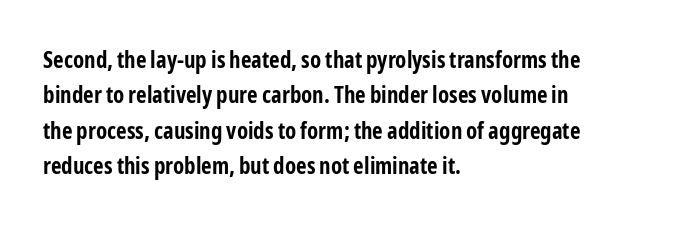
The strip under each line holds only bare page. The designer left line spacing at the default. Typeset ragged right — the left edge is the straight one. Heavy-handed strokes throughout: this text is bold.
